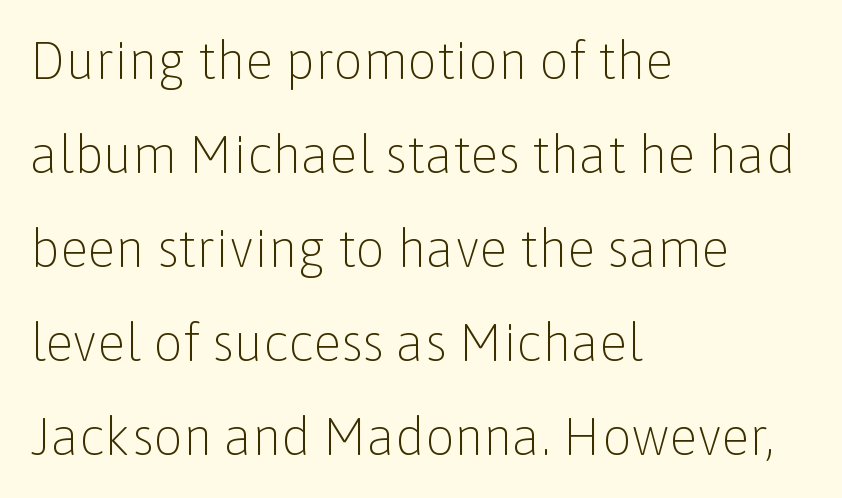
The image shows 52 px light sans-serif type, upright; set left-aligned, line spacing 1.81x, normal letter spacing, not underlined; low stroke contrast and a medium x-height.
